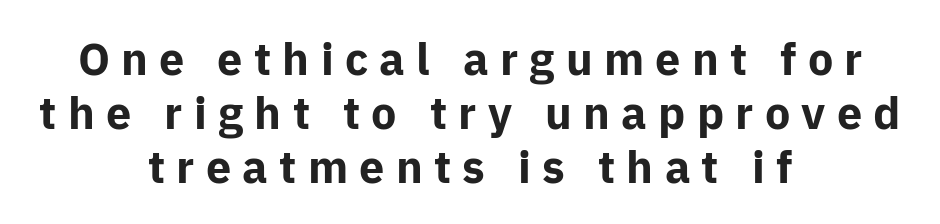
The image shows 45 px bold sans-serif type, upright; set centered, line spacing 1.2x, unusually wide letter spacing (+0.25 em), not underlined; low stroke contrast and a medium x-height.
